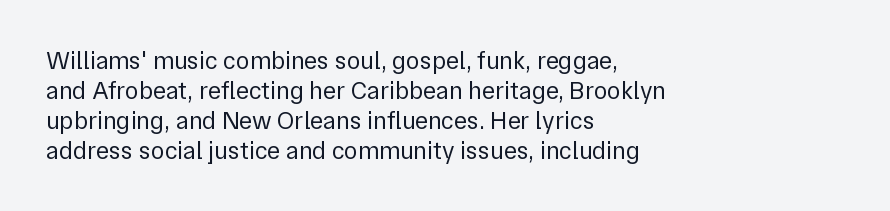
Stem width sits at or under what a default text font uses. Rendered with straight, roman letterforms. In CSS terms this would be text-align: left. Is the letter spacing exaggerated? No — it looks like the ordinary default.
